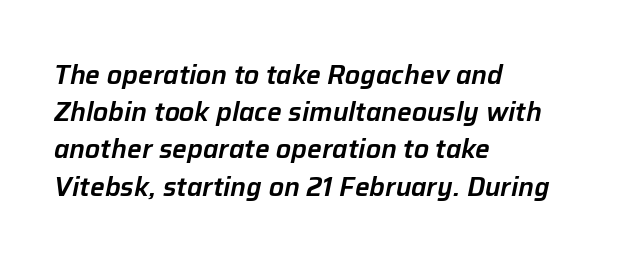
Q: Is the text italic (slanted)? A: Yes, it leans right by about 12 degrees.
Q: Is the text underlined? A: No.
Q: How is the paragraph aligned? A: Left-aligned.
Q: Is the spacing between letters normal or unusually wide? A: Normal.
Q: Is the spacing between lines tight, normal or loose? A: Normal.
